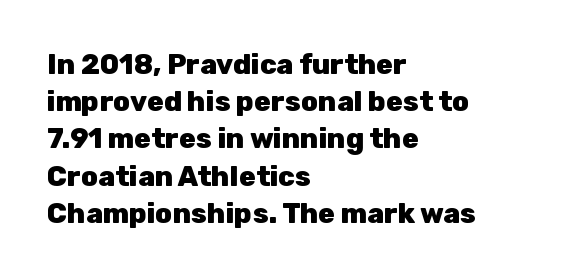
The rendering uses natural spacing where letterforms have individual widths. Characters follow at the spacing the type designer built in. Leading: standard. Descender tails drop into unmarked territory. Unlike italic type, these characters show no tilt at all. Grotesque or geometric, the face here clearly has no serifs.
